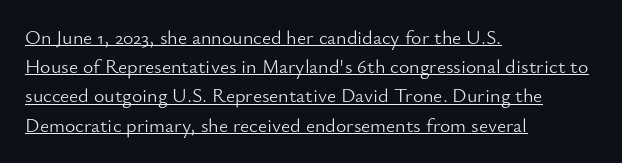
{"italic": "no", "bold": "no", "underline": "yes", "align": "left", "line_spacing": "normal", "line_spacing_ratio": 1.46, "letter_spacing": "normal", "letter_spacing_em": 0.0, "glyph_px": 20}
